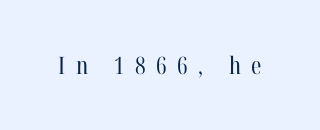
The passage shown is not underscored anywhere. Every stem runs plumb, perpendicular to the baseline. Weight class: somewhere from thin through regular. Is the letter spacing exaggerated? Yes — the characters are pushed far apart.
